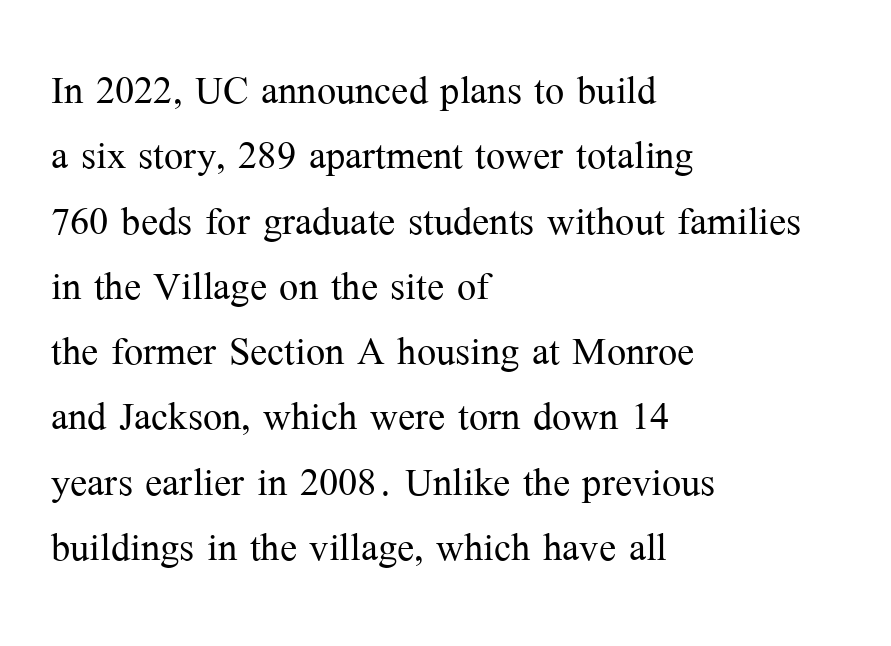
The image shows 51 px light serif type, upright; set left-aligned, normal line spacing (1.28x), normal letter spacing, not underlined; medium stroke contrast and a medium x-height.
